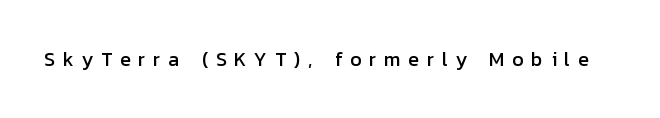
{"italic": "no", "underline": "no", "letter_spacing": "wide", "letter_spacing_em": 0.38, "glyph_px": 20}
